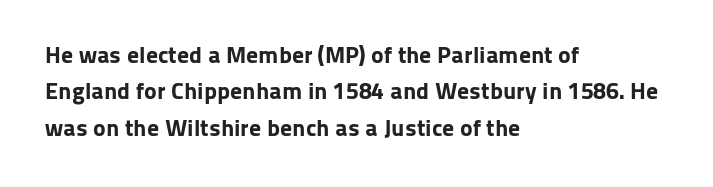
{"italic": "no", "bold": "yes", "underline": "no", "align": "left", "line_spacing": "normal", "line_spacing_ratio": 1.52, "letter_spacing": "normal", "letter_spacing_em": 0.0, "glyph_px": 24}
